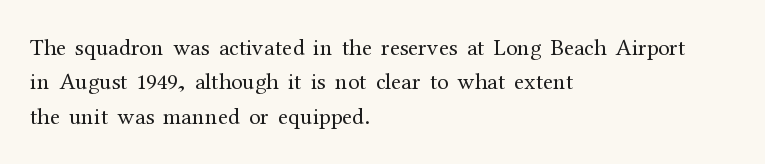
Q: Is the text bold? A: No.
Q: Is the text italic (slanted)? A: No, it is upright.
Q: Is the text underlined? A: No.
Q: How is the paragraph aligned? A: Left-aligned.
Q: Is the spacing between letters normal or unusually wide? A: Normal.
Q: Is the spacing between lines tight, normal or loose? A: Normal.
